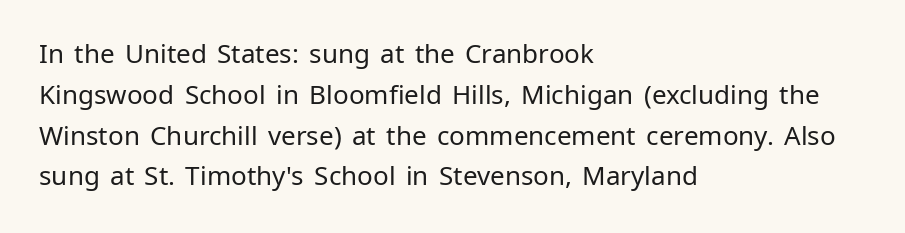
Q: Is the text bold? A: No.
Q: Is the text italic (slanted)? A: No, it is upright.
Q: Is the text underlined? A: No.
Q: How is the paragraph aligned? A: Left-aligned.
Q: Is the spacing between letters normal or unusually wide? A: Normal.
Q: Is the spacing between lines tight, normal or loose? A: Normal.
